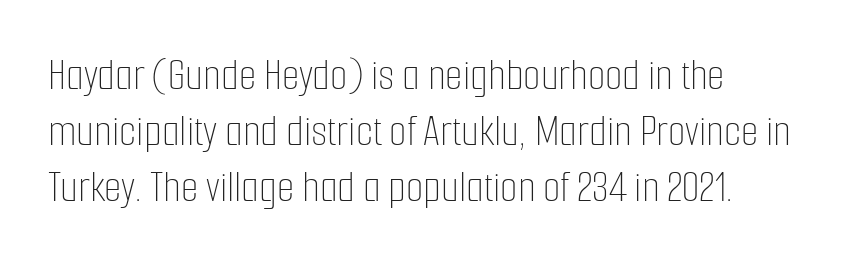
Q: Is the text bold? A: No.
Q: Is the text italic (slanted)? A: No, it is upright.
Q: Is the text underlined? A: No.
Q: How is the paragraph aligned? A: Left-aligned.
Q: Is the spacing between letters normal or unusually wide? A: Normal.
Q: Is the spacing between lines tight, normal or loose? A: Normal.
Q: Width (condensed, normal, or wide)? A: Condensed.
Q: Stroke contrast? A: Low.
Q: x-height? A: Medium.
Q: Monospaced? A: No.
